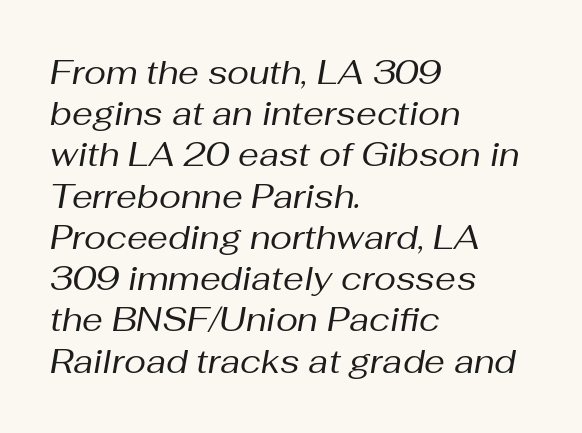
The image shows 33 px regular-weight type, italic (leaning right); set left-aligned, normal line spacing (1.25x), normal letter spacing, not underlined; medium stroke contrast and a medium x-height.
